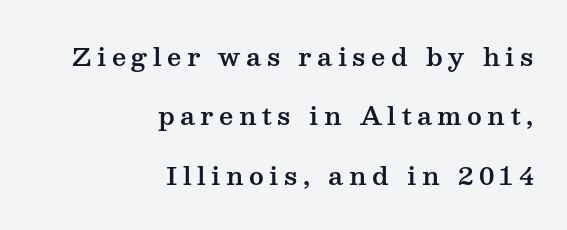
Q: Is the text italic (slanted)? A: No, it is upright.
Q: Is the text underlined? A: No.
Q: How is the paragraph aligned? A: Right-aligned.
Q: Is the spacing between letters normal or unusually wide? A: Unusually wide.
Q: Is the spacing between lines tight, normal or loose? A: Loose.
